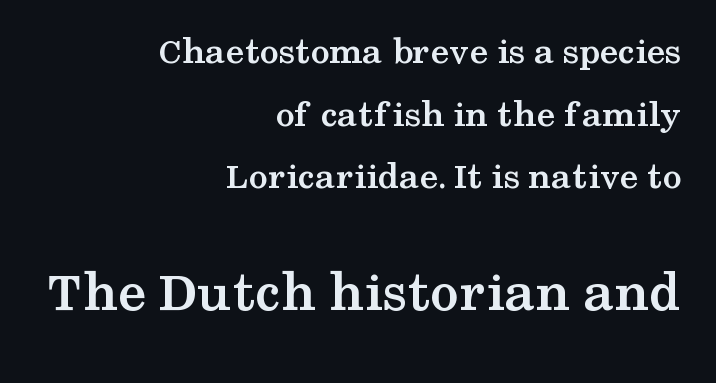
Q: Is the text bold? A: Yes.
Q: Is the text italic (slanted)? A: No, it is upright.
Q: Is the typeface a serif or a sans-serif typeface? A: Serif.
Q: Is the text underlined? A: No.
Q: How is the paragraph aligned? A: Right-aligned.
Q: Is the spacing between letters normal or unusually wide? A: Normal.
Q: Is the spacing between lines tight, normal or loose? A: Normal.
Q: Which block of text is set in a larger size, the first (top) or the second (bottom)? A: The second (bottom) one.
Q: Width (condensed, normal, or wide)? A: Wide.
Q: Stroke contrast? A: Medium.
Q: x-height? A: Medium.
Q: Monospaced? A: No.
